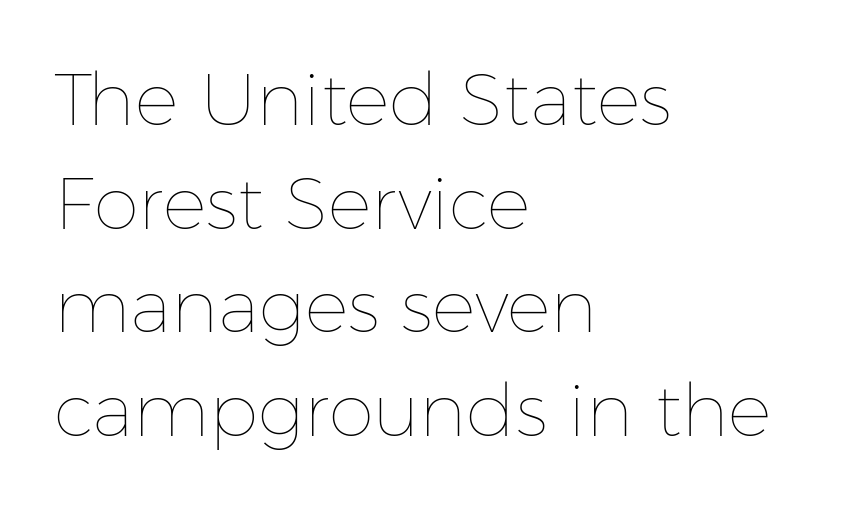
The image shows 73 px thin type, upright; set left-aligned, normal line spacing (1.42x), normal letter spacing, not underlined; low stroke contrast and a medium x-height.
